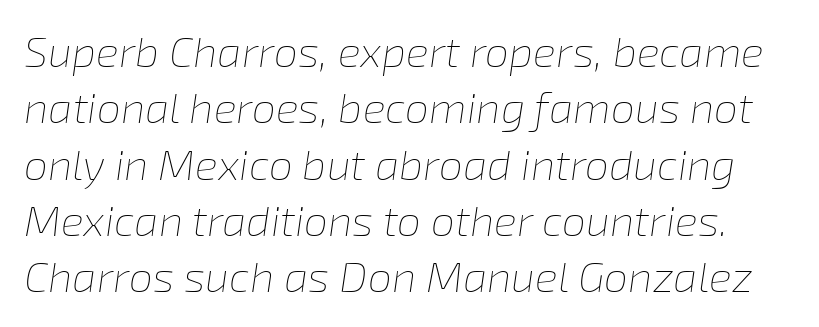
{"italic": "yes", "lean": "right", "slant_degrees": 8, "bold": "no", "weight": "thin", "width": "normal", "stroke_contrast": "low", "x_height": "medium", "monospaced": "no", "underline": "no", "line_spacing": "normal", "line_spacing_ratio": 1.31, "letter_spacing": "normal", "letter_spacing_em": 0.0, "glyph_px": 43}
